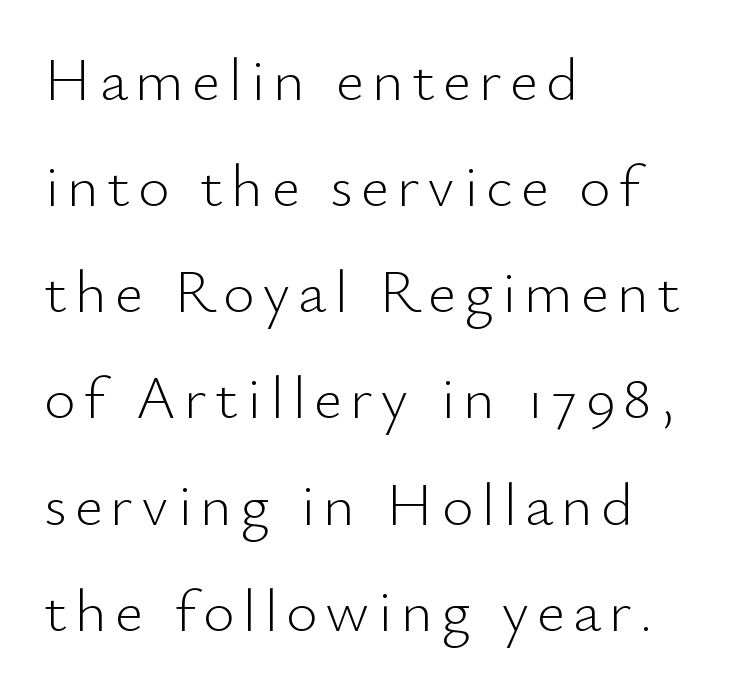
{"serif": "no", "italic": "no", "bold": "no", "weight": "light", "width": "normal", "stroke_contrast": "low", "x_height": "small", "monospaced": "no", "underline": "no", "align": "left", "line_spacing_ratio": 1.74, "glyph_px": 61}
